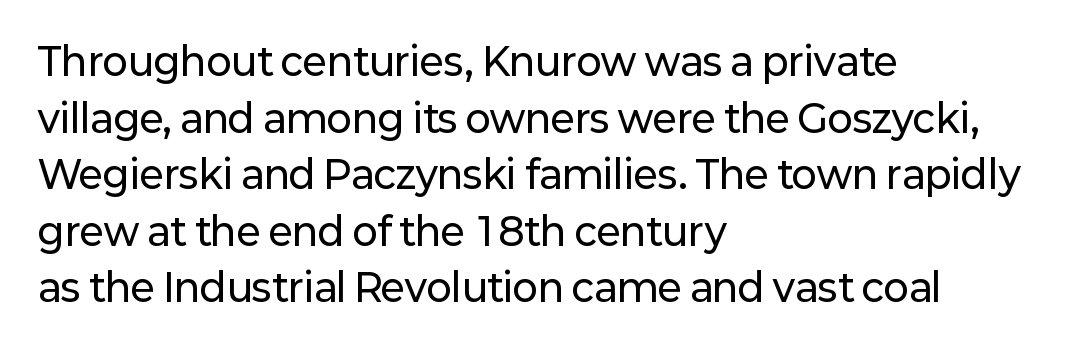
{"serif": "no", "italic": "no", "width": "normal", "stroke_contrast": "low", "x_height": "medium", "monospaced": "no", "underline": "no", "align": "left", "line_spacing": "normal", "line_spacing_ratio": 1.49, "letter_spacing": "normal", "letter_spacing_em": 0.0, "glyph_px": 38}
